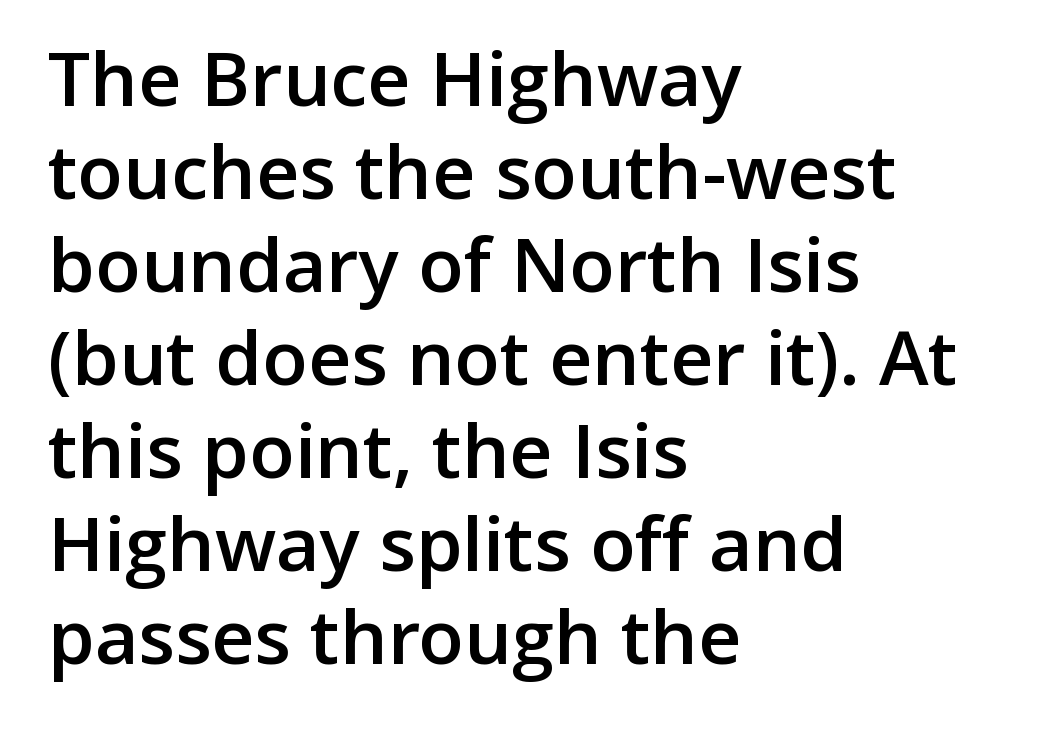
The image shows 75 px semibold sans-serif type, upright; set left-aligned, line spacing 1.24x, normal letter spacing, not underlined; low stroke contrast and a medium x-height.
